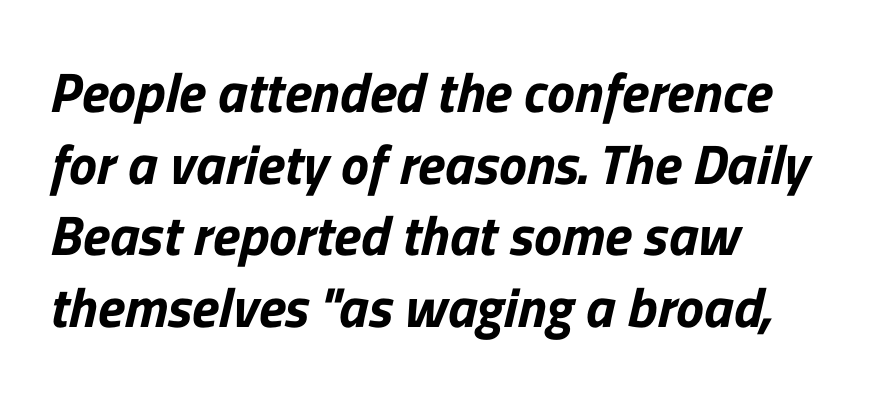
The image shows 56 px sans-serif type; set left-aligned, normal line spacing (1.28x), normal letter spacing, not underlined; low stroke contrast and a medium x-height.
